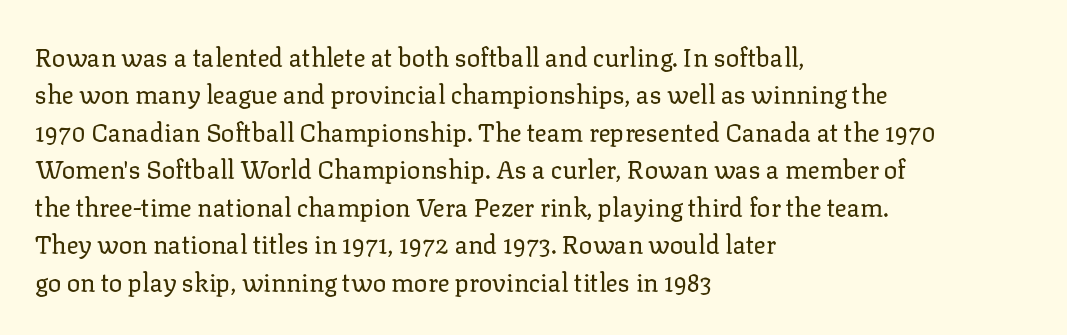
{"italic": "no", "bold": "no", "underline": "no", "align": "left", "line_spacing": "normal", "line_spacing_ratio": 1.5, "letter_spacing": "normal", "letter_spacing_em": 0.0, "glyph_px": 25}
